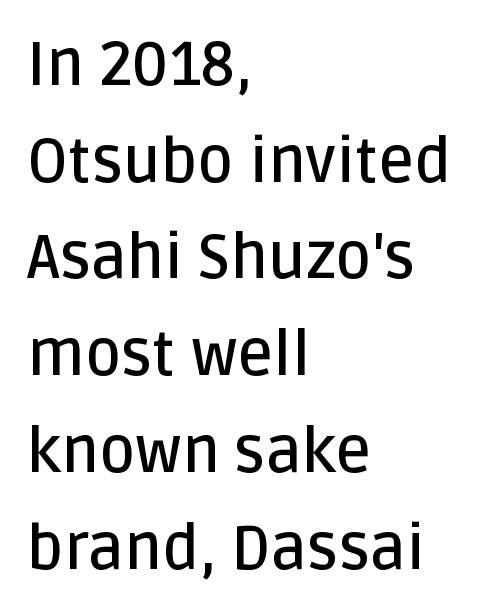
Q: Is the text bold? A: Semi-bold.
Q: Is the text italic (slanted)? A: No, it is upright.
Q: Is the typeface a serif or a sans-serif typeface? A: Sans-serif.
Q: Is the text underlined? A: No.
Q: How is the paragraph aligned? A: Left-aligned.
Q: Is the spacing between letters normal or unusually wide? A: Normal.
Q: Is the spacing between lines tight, normal or loose? A: Normal.
Q: Width (condensed, normal, or wide)? A: Normal.
Q: Stroke contrast? A: Low.
Q: x-height? A: Large.
Q: Monospaced? A: No.
